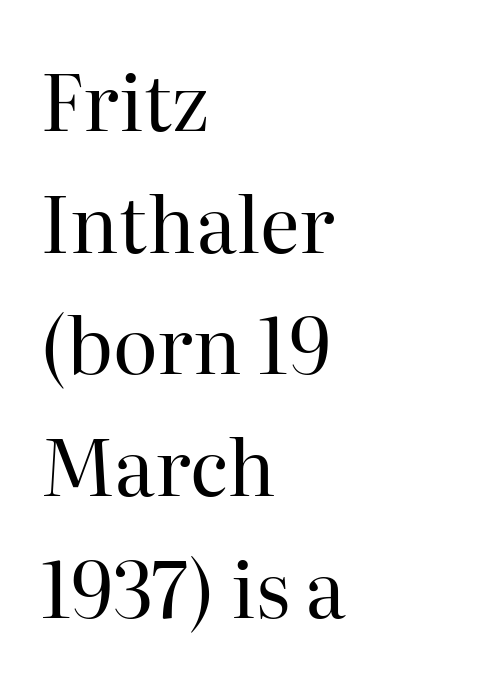
The image shows 77 px regular-weight serif type, upright; set left-aligned, normal line spacing (1.58x), normal letter spacing, not underlined; high stroke contrast and a medium x-height.
